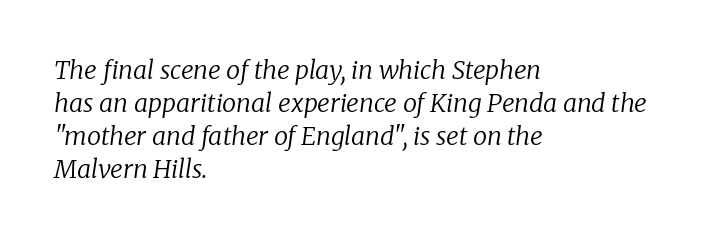
Q: Is the text bold? A: No.
Q: Is the text italic (slanted)? A: Yes, it leans right by about 8 degrees.
Q: Is the text underlined? A: No.
Q: How is the paragraph aligned? A: Left-aligned.
Q: Is the spacing between letters normal or unusually wide? A: Normal.
Q: Is the spacing between lines tight, normal or loose? A: Normal.
